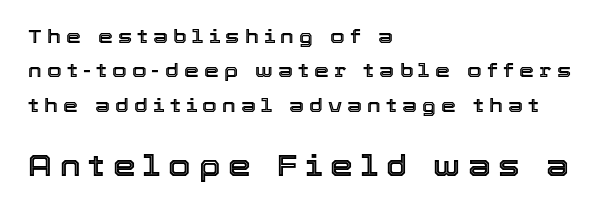
The image shows 29 px text type, upright; set left-aligned, line spacing 1.81x, unusually wide letter spacing (+0.27 em), not underlined; the second (bottom) block is 1.53x larger; a medium x-height.
